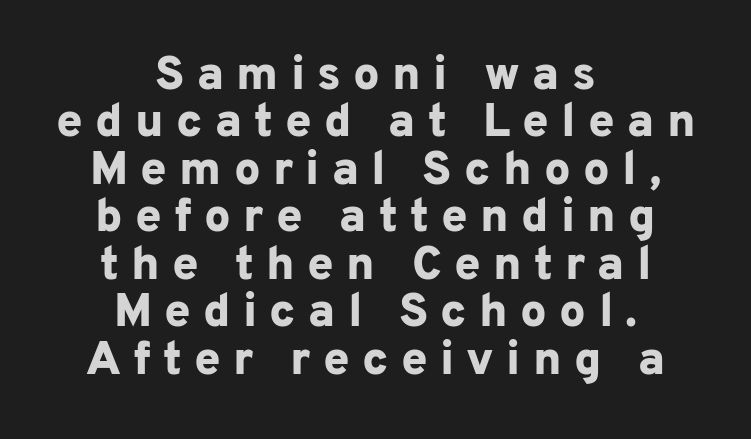
{"serif": "no", "italic": "no", "bold": "yes", "weight": "bold", "width": "normal", "stroke_contrast": "low", "x_height": "medium", "monospaced": "no", "underline": "no", "align": "center", "line_spacing": "tight", "line_spacing_ratio": 1.01, "letter_spacing": "wide", "letter_spacing_em": 0.26, "glyph_px": 47}
